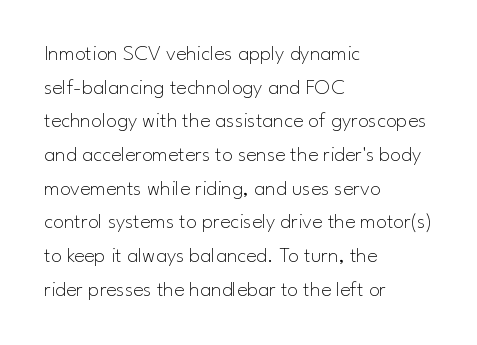
{"italic": "no", "bold": "no", "underline": "no", "align": "left", "line_spacing": "normal", "line_spacing_ratio": 1.53, "letter_spacing": "normal", "letter_spacing_em": 0.0, "glyph_px": 22}
